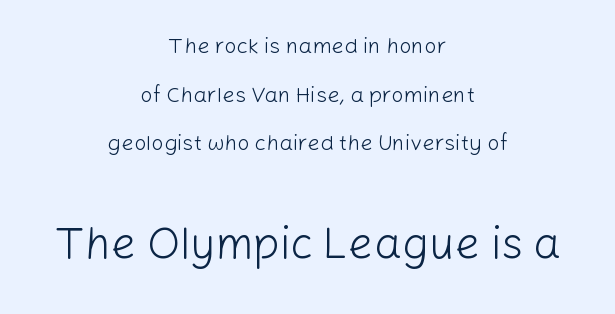
Bare-footed words on every line. This block would shrink considerably if given ordinary leading; it's expanded now. The composition opens small and finishes big. The weight would be labelled regular, book, light, or lighter still. Character widths vary here, with narrow letters taking less room than wide ones.
